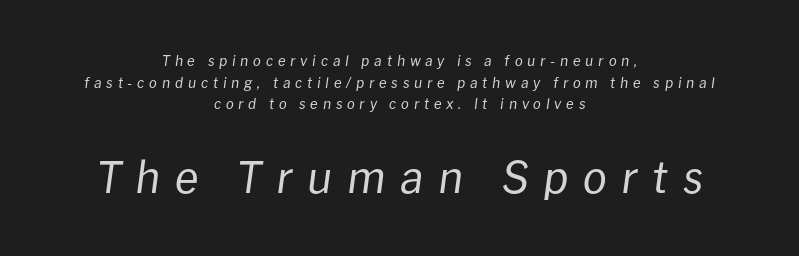
{"italic": "yes", "lean": "right", "slant_degrees": 8, "bold": "no", "weight": "regular", "width": "normal", "stroke_contrast": "low", "x_height": "medium", "monospaced": "no", "underline": "no", "align": "center", "line_spacing": "normal", "line_spacing_ratio": 1.54, "letter_spacing": "wide", "letter_spacing_em": 0.34, "larger_block": "second", "size_ratio": 3.07, "glyph_px": 43}
